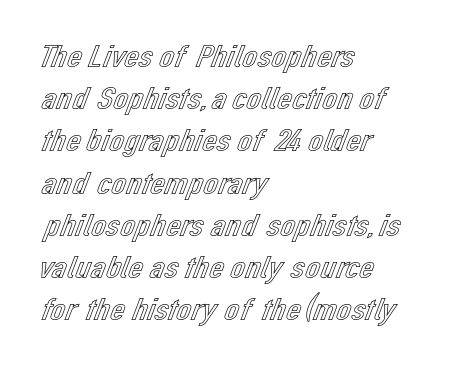
Q: Is the text italic (slanted)? A: Yes.
Q: Is the text underlined? A: No.
Q: How is the paragraph aligned? A: Left-aligned.
Q: Is the spacing between letters normal or unusually wide? A: Normal.
Q: Is the spacing between lines tight, normal or loose? A: Normal.
Q: Width (condensed, normal, or wide)? A: Normal.
Q: x-height? A: Medium.
Q: Monospaced? A: No.
